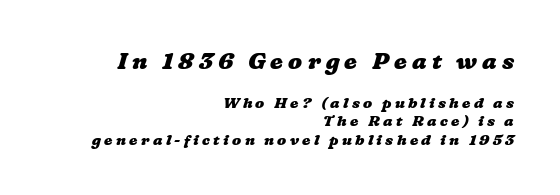
Q: Is the text bold? A: Yes.
Q: Is the text underlined? A: No.
Q: How is the paragraph aligned? A: Right-aligned.
Q: Is the spacing between letters normal or unusually wide? A: Unusually wide.
Q: Which block of text is set in a larger size, the first (top) or the second (bottom)? A: The first (top) one.
